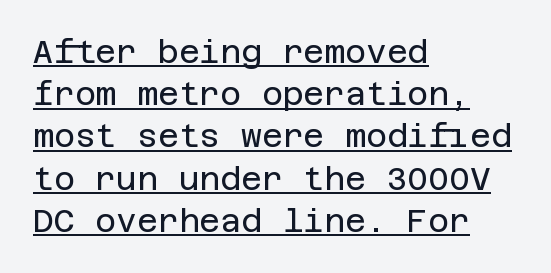
{"serif": "no", "italic": "no", "bold": "no", "weight": "regular", "width": "normal", "stroke_contrast": "low", "x_height": "large", "underline": "yes", "align": "left", "line_spacing": "normal", "line_spacing_ratio": 1.32, "letter_spacing": "normal", "letter_spacing_em": 0.0, "glyph_px": 32}
